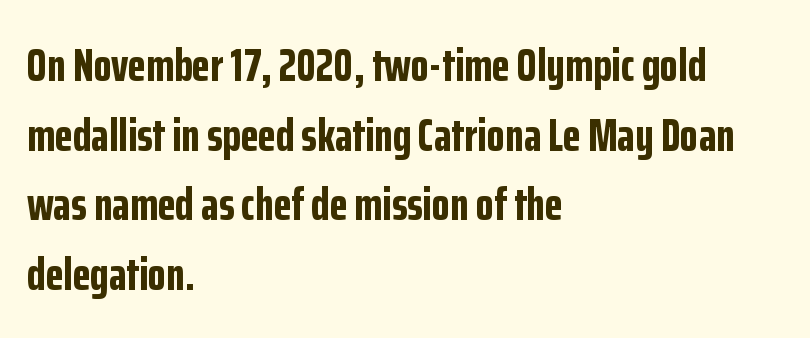
Varying glyph widths throughout — classic text-font behaviour. Serif or sans? Sans — the stroke terminals are bare. In CSS terms this would be text-align: left. Vertically, the passage feels balanced, rows spaced as you'd expect. Decoration check: the copy has no underline.
